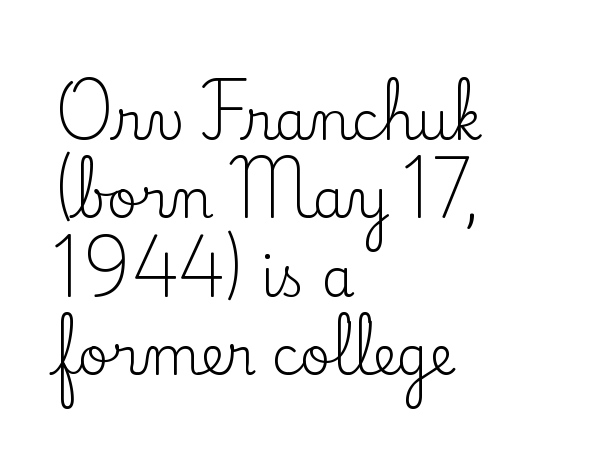
{"italic": "no", "bold": "no", "weight": "regular", "width": "normal", "stroke_contrast": "low", "x_height": "small", "monospaced": "no", "underline": "no", "align": "left", "line_spacing": "normal", "line_spacing_ratio": 1.48, "letter_spacing": "normal", "letter_spacing_em": 0.0, "glyph_px": 53}
